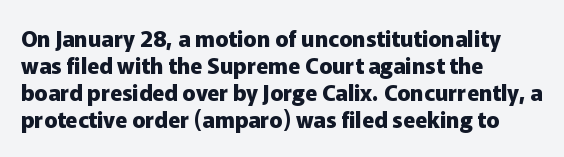
Q: Is the text bold? A: Yes.
Q: Is the text italic (slanted)? A: No, it is upright.
Q: Is the text underlined? A: No.
Q: How is the paragraph aligned? A: Left-aligned.
Q: Is the spacing between letters normal or unusually wide? A: Normal.
